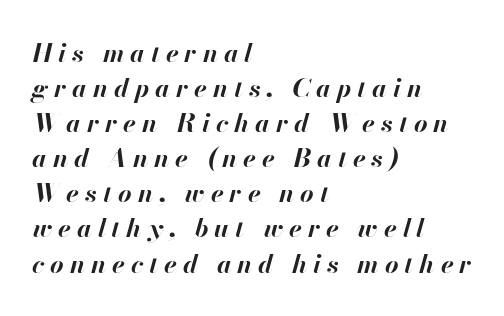
Compared with typical body copy, the letter spacing here is much looser. Designer's note — italics engaged. Is the block centered? No — it sits flush against the left margin. Has an underline been added? It has not. The face used here has the dense, thick strokes of a bold. Vertical spacing — default.
